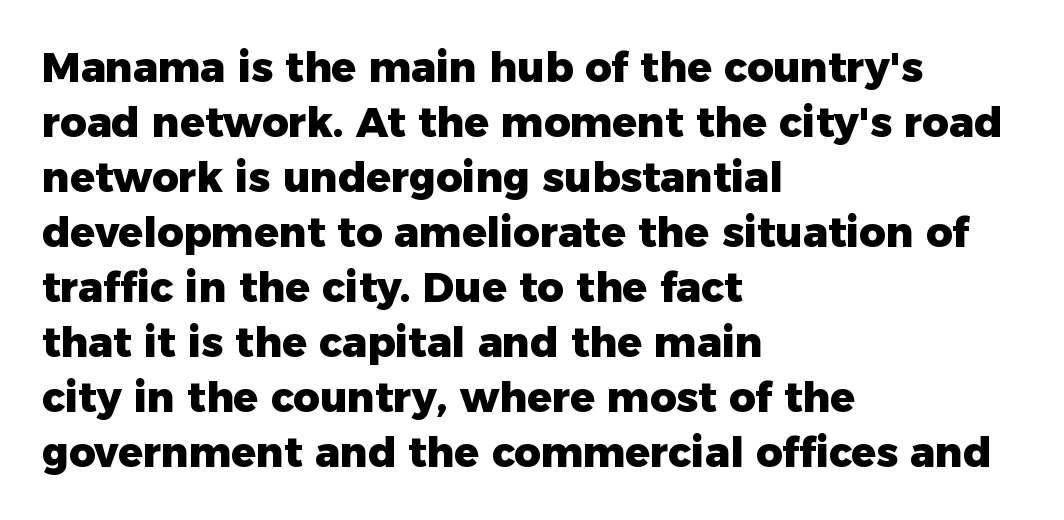
The lines sit at an ordinary, default distance from one another. The passage shown is typed in a proportional face where columns would drift. This sample uses a sans-serif face. Every letter is thick-stroked: bold, no question.
